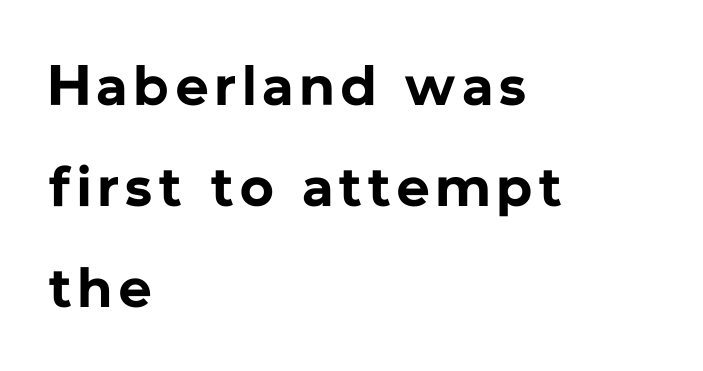
Has an underline been added? It has not. In CSS terms this would be text-align: left. The lettering holds an erect, upright posture throughout. Is this a fixed-width face? No — the glyphs have proportional, varying widths.
